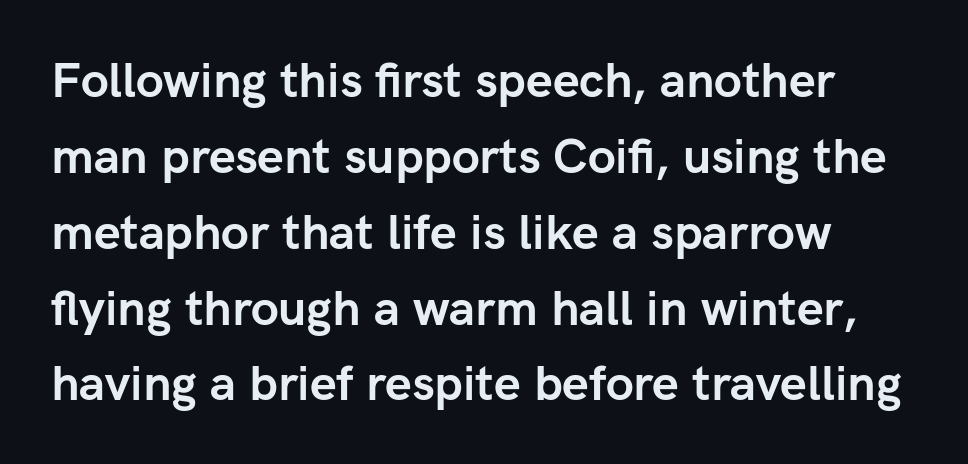
{"serif": "no", "italic": "no", "bold": "yes", "weight": "semibold", "width": "normal", "stroke_contrast": "low", "x_height": "medium", "monospaced": "no", "underline": "no", "line_spacing": "normal", "line_spacing_ratio": 1.58, "letter_spacing": "normal", "letter_spacing_em": 0.0, "glyph_px": 48}
